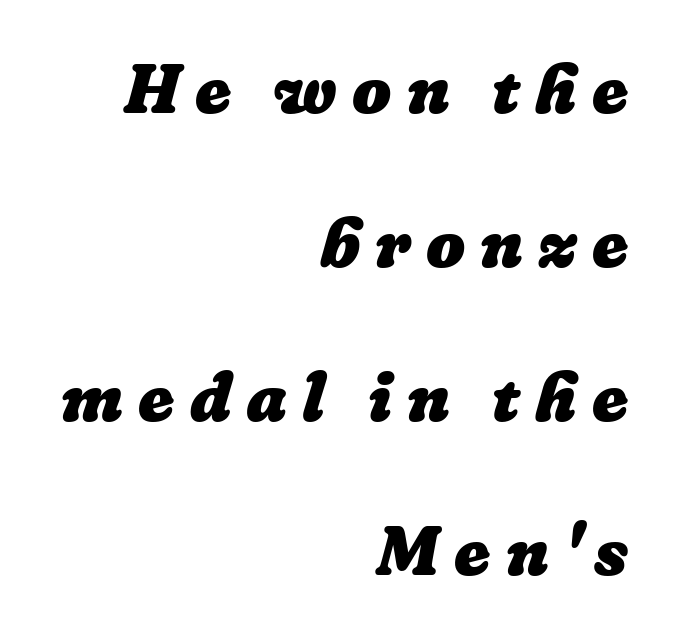
The image shows 69 px heavy type; set right-aligned, loose line spacing (2.23x), unusually wide letter spacing (+0.22 em), not underlined; low stroke contrast and a medium x-height.
